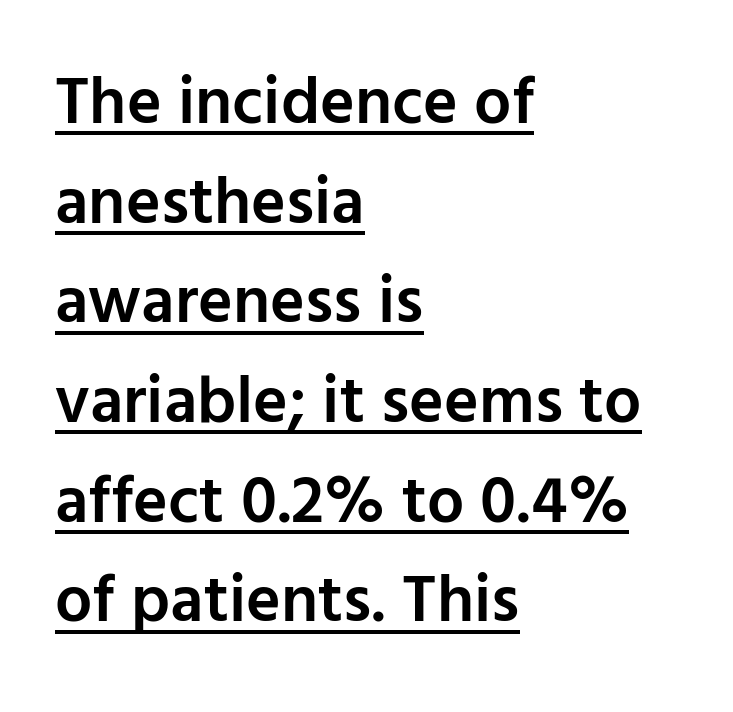
{"serif": "no", "italic": "no", "bold": "semi", "weight": "semibold", "width": "normal", "stroke_contrast": "low", "x_height": "medium", "monospaced": "no", "underline": "yes", "align": "left", "line_spacing": "normal", "line_spacing_ratio": 1.51, "letter_spacing": "normal", "letter_spacing_em": 0.0, "glyph_px": 66}
